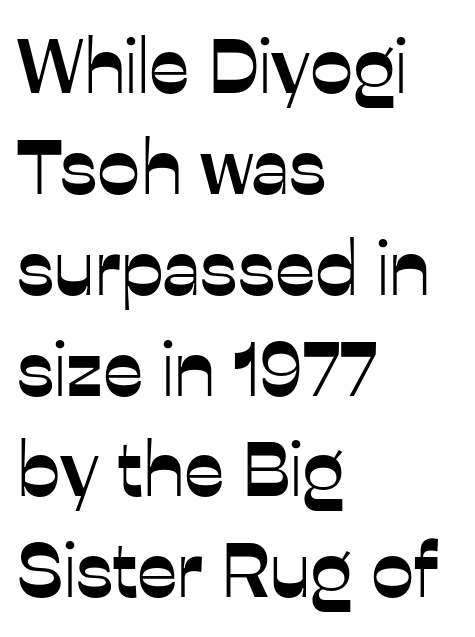
{"serif": "no", "italic": "no", "width": "normal", "stroke_contrast": "low", "x_height": "medium", "monospaced": "no", "underline": "no", "align": "left", "line_spacing": "normal", "line_spacing_ratio": 1.31, "letter_spacing": "normal", "letter_spacing_em": 0.0, "glyph_px": 77}
